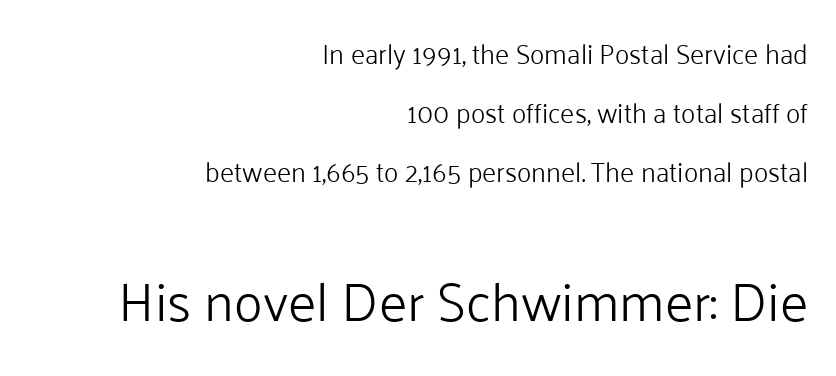
Italic: no, the glyphs are upright roman. No feet cap the strokes, marking this as sans-serif type. The strokes carry an ordinary text weight at most. Underline: absent. Think of a printed novel: that variable character pitch is what you see here.
